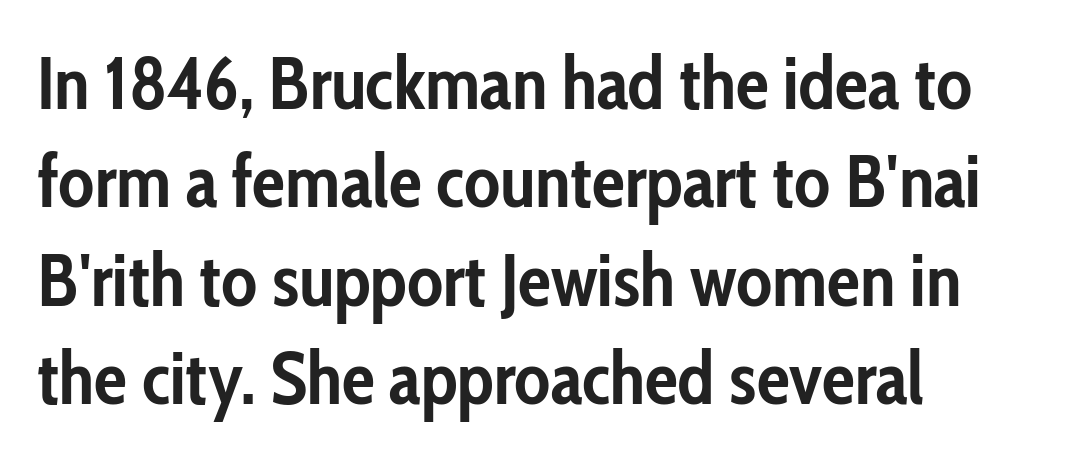
Q: Is the text bold? A: Yes.
Q: Is the text italic (slanted)? A: No, it is upright.
Q: Is the typeface a serif or a sans-serif typeface? A: Sans-serif.
Q: Is the text underlined? A: No.
Q: How is the paragraph aligned? A: Left-aligned.
Q: Is the spacing between letters normal or unusually wide? A: Normal.
Q: Is the spacing between lines tight, normal or loose? A: Normal.
Q: Width (condensed, normal, or wide)? A: Condensed.
Q: Stroke contrast? A: Low.
Q: x-height? A: Medium.
Q: Monospaced? A: No.
